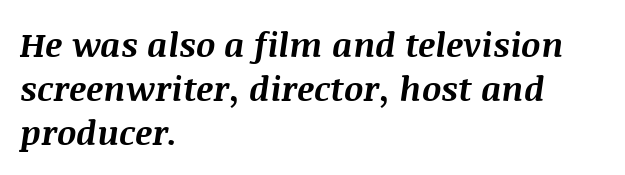
The gap between lines stays unmarked. Posture: slanted. The rag falls on the right side of this text block. Is this a fixed-width face? No — the glyphs have proportional, varying widths. Characters follow at the spacing the type designer built in.
